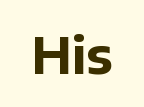
Q: Is the text bold? A: Yes.
Q: Is the text italic (slanted)? A: No, it is upright.
Q: Is the typeface a serif or a sans-serif typeface? A: Sans-serif.
Q: Is the text underlined? A: No.
Q: Is the spacing between letters normal or unusually wide? A: Normal.
Q: Width (condensed, normal, or wide)? A: Normal.
Q: Stroke contrast? A: Low.
Q: x-height? A: Medium.
Q: Monospaced? A: No.
